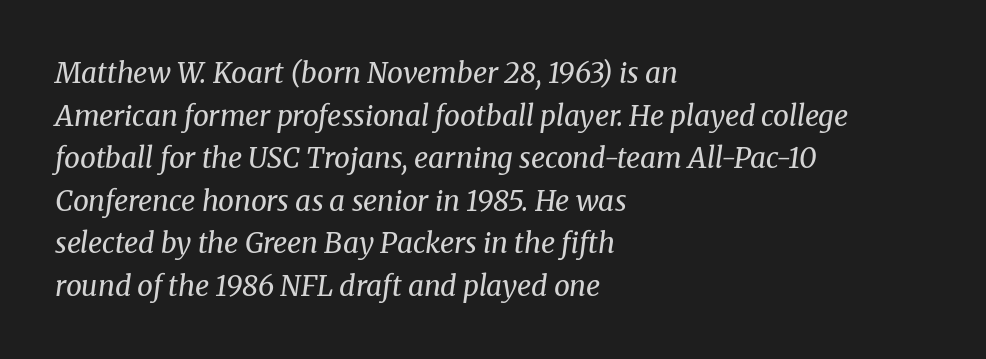
Q: Is the text bold? A: No.
Q: Is the text italic (slanted)? A: Yes, it leans right by about 8 degrees.
Q: Is the typeface a serif or a sans-serif typeface? A: Serif.
Q: Is the text underlined? A: No.
Q: How is the paragraph aligned? A: Left-aligned.
Q: Is the spacing between letters normal or unusually wide? A: Normal.
Q: Is the spacing between lines tight, normal or loose? A: Normal.
Q: Width (condensed, normal, or wide)? A: Normal.
Q: Stroke contrast? A: Medium.
Q: x-height? A: Medium.
Q: Monospaced? A: No.
